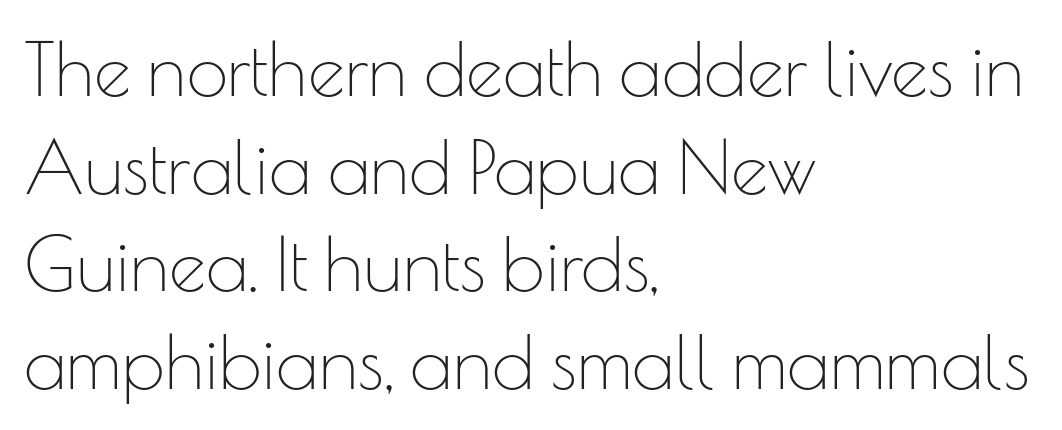
Q: Is the text bold? A: No.
Q: Is the text italic (slanted)? A: No, it is upright.
Q: Is the typeface a serif or a sans-serif typeface? A: Sans-serif.
Q: Is the text underlined? A: No.
Q: How is the paragraph aligned? A: Left-aligned.
Q: Is the spacing between letters normal or unusually wide? A: Normal.
Q: Is the spacing between lines tight, normal or loose? A: Normal.
Q: Width (condensed, normal, or wide)? A: Normal.
Q: Stroke contrast? A: Low.
Q: x-height? A: Small.
Q: Monospaced? A: No.
